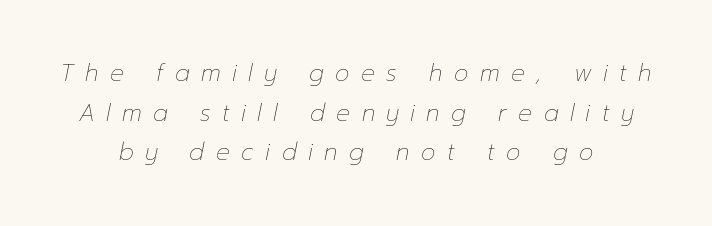
{"italic": "yes", "lean": "right", "slant_degrees": 12, "bold": "no", "underline": "no", "align": "center", "line_spacing_ratio": 1.72, "letter_spacing": "wide", "letter_spacing_em": 0.5, "glyph_px": 23}
